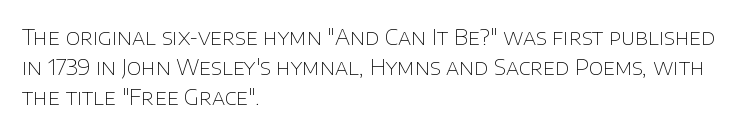
The image shows 22 px text type, upright; set left-aligned, normal line spacing (1.36x), normal letter spacing, not underlined.
